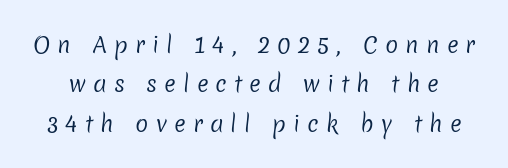
Q: Is the text bold? A: No.
Q: Is the text underlined? A: No.
Q: Is the spacing between letters normal or unusually wide? A: Unusually wide.
